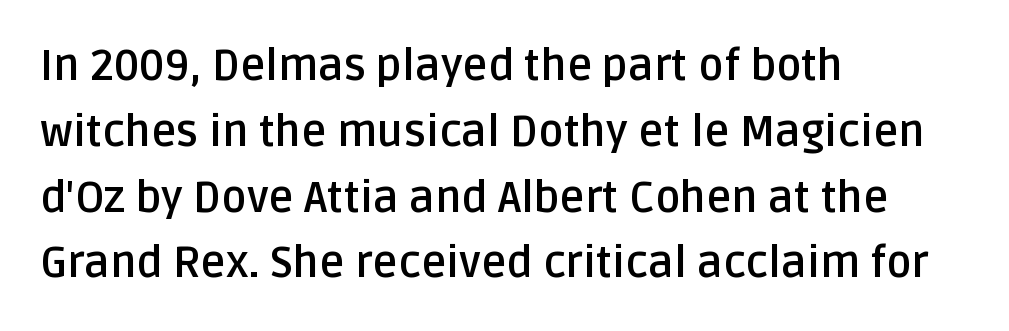
The image shows 43 px semibold sans-serif type, upright; set left-aligned, normal line spacing (1.53x), normal letter spacing, not underlined; low stroke contrast and a large x-height.
